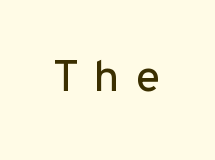
Students, note that the glyphs here are deliberately spaced far apart. The specimen omits any rule beneath the text block's lines. Does the lettering tilt? It doesn't — this is upright. I'd call this a sans setting — the letters go barefoot.
